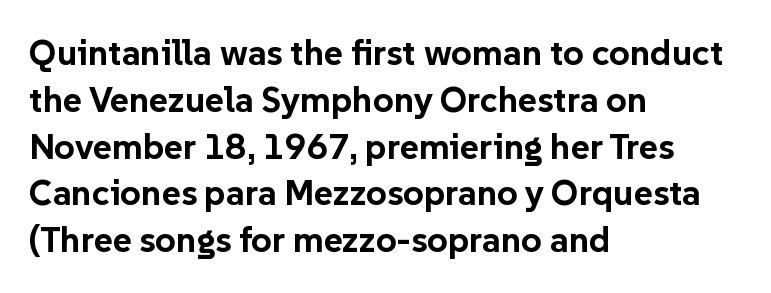
{"serif": "no", "italic": "no", "bold": "yes", "weight": "bold", "width": "normal", "stroke_contrast": "low", "x_height": "medium", "monospaced": "no", "underline": "no", "align": "left", "line_spacing": "normal", "line_spacing_ratio": 1.3, "letter_spacing": "normal", "letter_spacing_em": 0.0, "glyph_px": 36}
